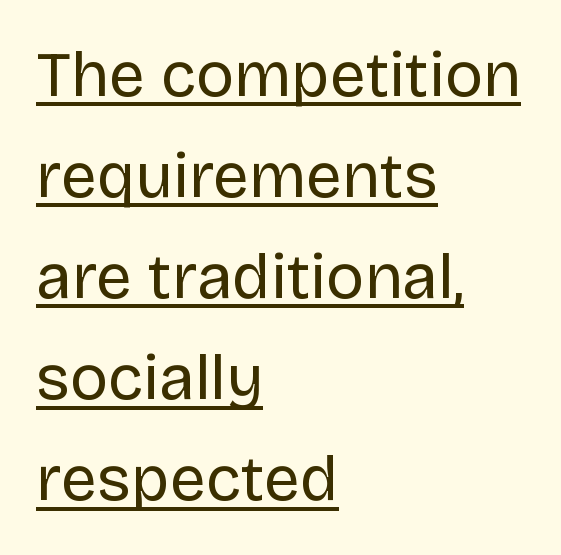
The rendering shows plain stroke endings on the letterforms — a sans-serif design. One glance says typical: line gaps are just what's usual. In designer terms, the underline attribute is active on this setting. The typesetter chose a ragged-right arrangement here.
